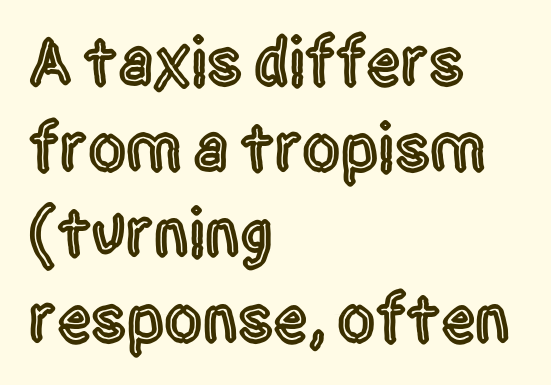
Q: Is the text italic (slanted)? A: No, it is upright.
Q: Is the typeface a serif or a sans-serif typeface? A: Sans-serif.
Q: Is the text underlined? A: No.
Q: How is the paragraph aligned? A: Left-aligned.
Q: Is the spacing between letters normal or unusually wide? A: Normal.
Q: Is the spacing between lines tight, normal or loose? A: Normal.
Q: Width (condensed, normal, or wide)? A: Condensed.
Q: x-height? A: Large.
Q: Monospaced? A: No.
